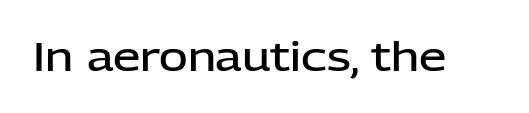
The image shows 39 px semibold sans-serif type, upright; set normal letter spacing, not underlined; low stroke contrast and a medium x-height.
